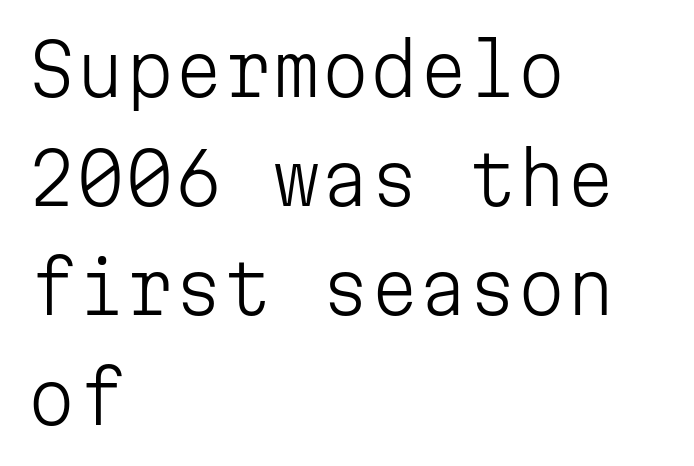
{"serif": "no", "italic": "no", "bold": "no", "weight": "light", "width": "normal", "stroke_contrast": "low", "x_height": "medium", "monospaced": "yes", "underline": "no", "align": "left", "line_spacing": "normal", "line_spacing_ratio": 1.56, "letter_spacing": "normal", "letter_spacing_em": 0.0, "glyph_px": 70}
